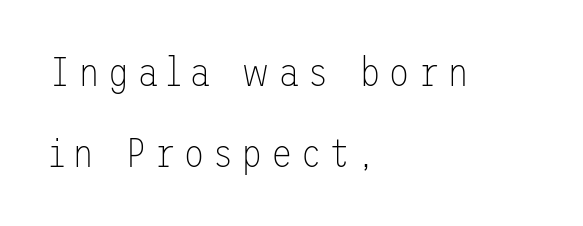
The setting favours the left margin, as ordinary paragraphs usually do. Caption: face not bold, strokes unweighted. Ascenders rise straight up at ninety degrees. Decoration check: the copy has no underline. This sample trades compactness for vertical openness between lines. No feet cap the strokes, marking this as sans-serif type.
